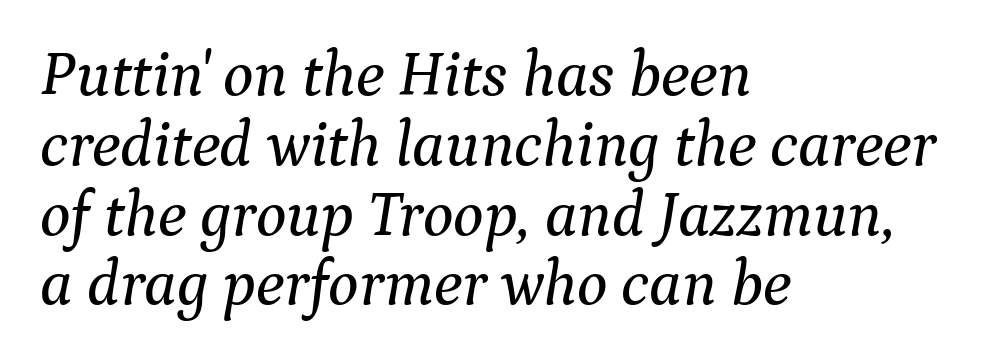
Emphasis-style slanted type is in use. Honestly, the rows look squashed on top of each other. Looks like regular typesetting: each glyph gets only the width it needs. Words appear dense and cohesive because spacing is normal. The rendering anchors every line to the left-hand side.
